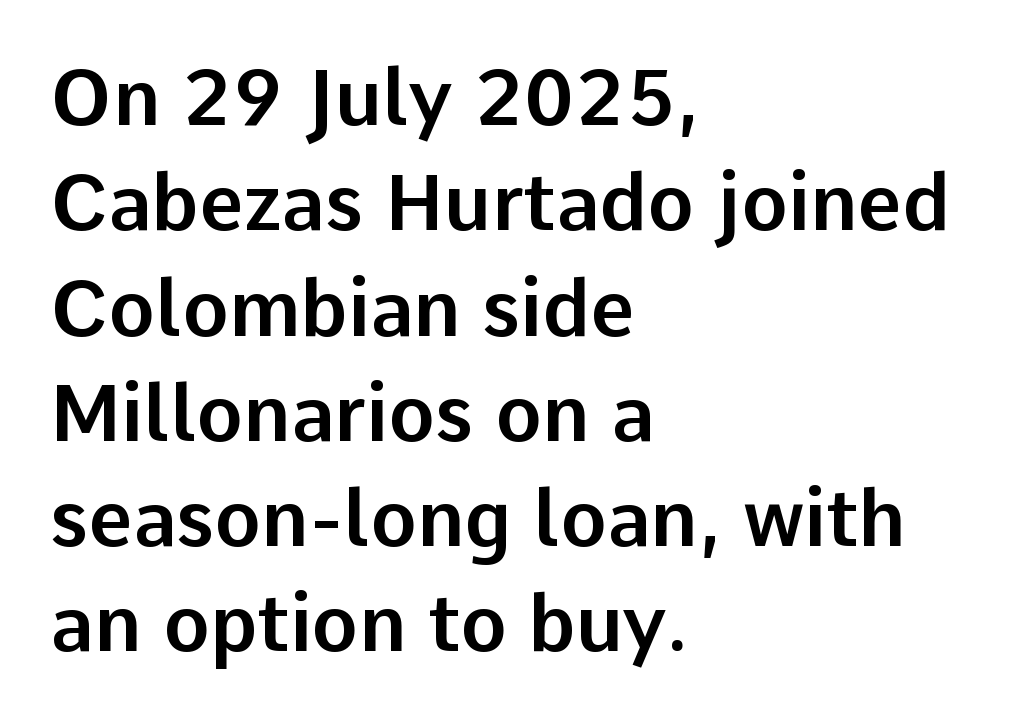
Q: Is the text italic (slanted)? A: No, it is upright.
Q: Is the typeface a serif or a sans-serif typeface? A: Sans-serif.
Q: Is the text underlined? A: No.
Q: How is the paragraph aligned? A: Left-aligned.
Q: Is the spacing between letters normal or unusually wide? A: Normal.
Q: Is the spacing between lines tight, normal or loose? A: Normal.
Q: Width (condensed, normal, or wide)? A: Normal.
Q: Stroke contrast? A: Low.
Q: x-height? A: Medium.
Q: Monospaced? A: No.
